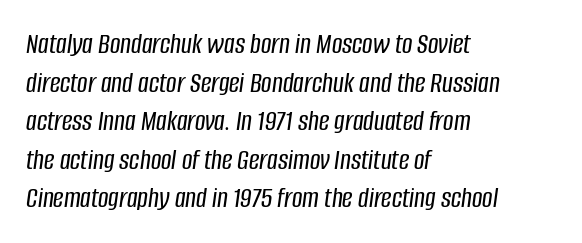
The image shows 29 px condensed type, italic (leaning right); set left-aligned, normal line spacing (1.33x), normal letter spacing, not underlined; low stroke contrast and a large x-height.
